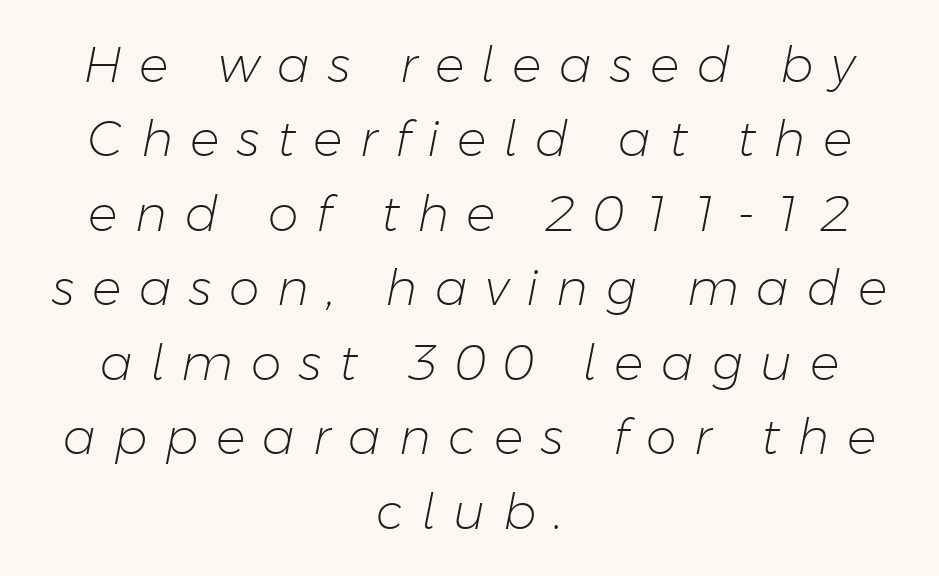
{"italic": "yes", "lean": "right", "slant_degrees": 11, "bold": "no", "weight": "light", "width": "normal", "stroke_contrast": "low", "x_height": "medium", "monospaced": "no", "underline": "no", "align": "center", "line_spacing": "normal", "line_spacing_ratio": 1.52, "letter_spacing": "wide", "letter_spacing_em": 0.36, "glyph_px": 49}
